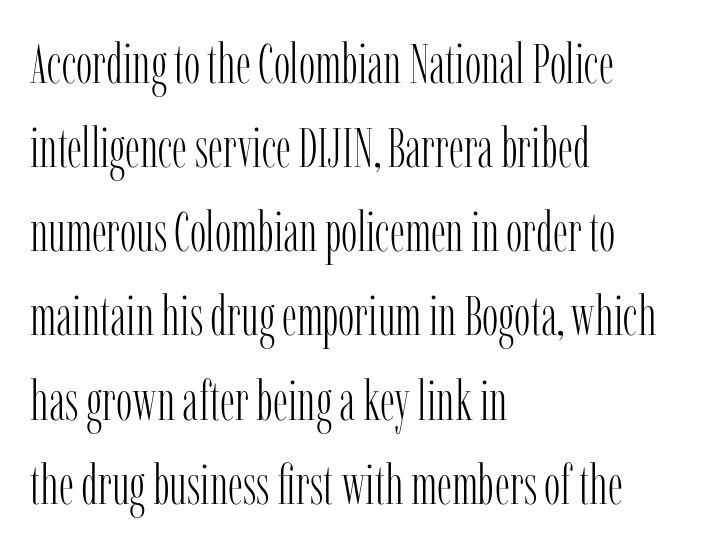
The designer went with a serif here, giving each stem small feet. Honestly, there is no underline to notice here at all. Students, note that the glyphs here touch the page at normal intervals. This sample has the flowing, uneven cadence of proportional lettering. Every stem runs plumb, perpendicular to the baseline. Is there much room between lines? A standard amount, neither cramped nor airy.
